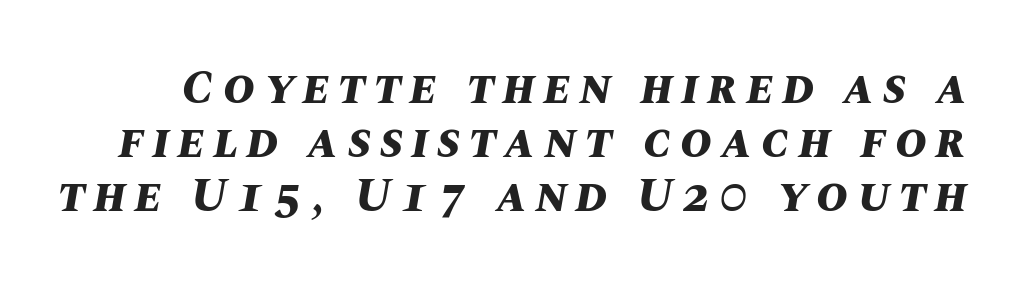
Note the varied advance widths — an 'i' is clearly narrower than an 'm'. Beneath every word, the page is bare. Does the lettering tilt? It does — this is italic. The designer dialed line spacing down below the default.
